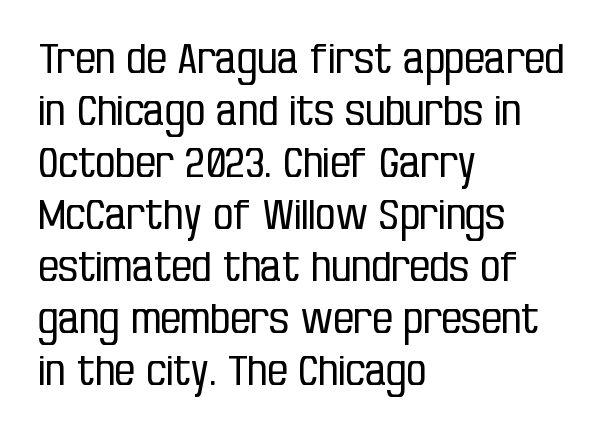
The leading is moderate, giving the passage an even texture. Short note: letters normally spaced. The specimen omits any rule beneath the text block's lines. The letters look calm and open, with moderate or lighter stems. Here the designer chose a conventional face with non-uniform glyph widths. No italicization has been applied; the sample stays upright.
